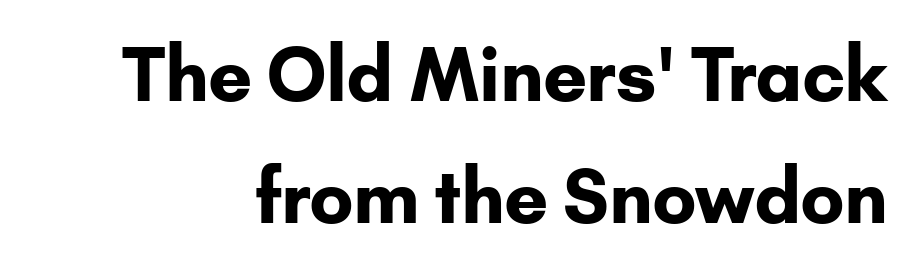
Q: Is the text bold? A: Yes.
Q: Is the text italic (slanted)? A: No, it is upright.
Q: Is the typeface a serif or a sans-serif typeface? A: Sans-serif.
Q: Is the text underlined? A: No.
Q: Is the spacing between letters normal or unusually wide? A: Normal.
Q: Is the spacing between lines tight, normal or loose? A: Normal.
Q: Width (condensed, normal, or wide)? A: Normal.
Q: Stroke contrast? A: Low.
Q: x-height? A: Small.
Q: Monospaced? A: No.
